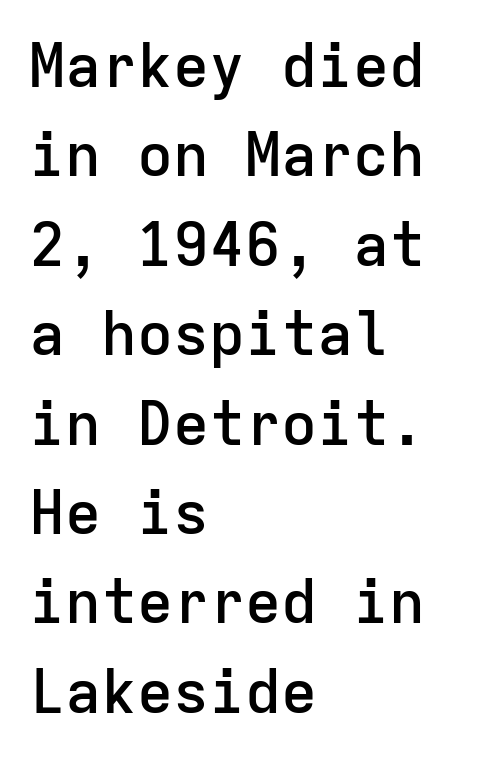
Each line starts at the same left margin while the right side varies. The axis of the letterforms is exactly vertical. The horizontal fit of the characters is conventional and even. The baseline area is clear. The letters carry no serifs — their stems end cleanly without finishing strokes. The characters look somewhat weighty, a semibold short of true bold.
